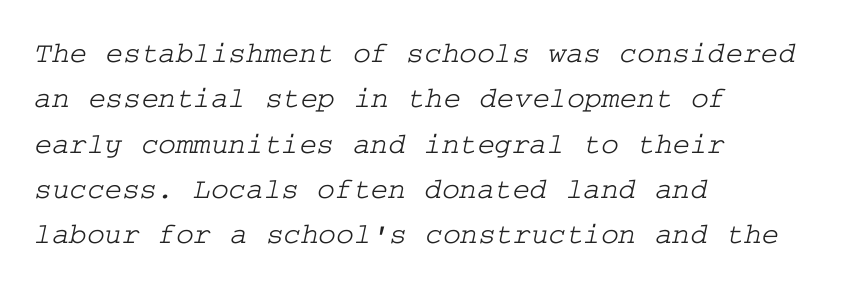
The image shows 30 px wide serif type; set left-aligned, normal line spacing (1.51x), normal letter spacing, not underlined; low stroke contrast and a medium x-height.
